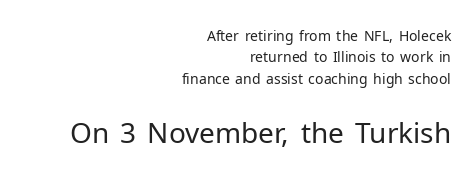
The image shows 28 px regular-weight sans-serif type, upright; set right-aligned, normal line spacing (1.53x), normal letter spacing, not underlined; the second (bottom) block is 2.0x larger; low stroke contrast and a medium x-height.
